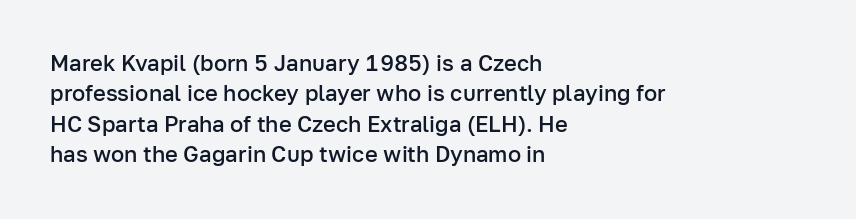
The image shows 22 px text type, upright; set left-aligned, normal line spacing (1.38x), normal letter spacing, not underlined.
